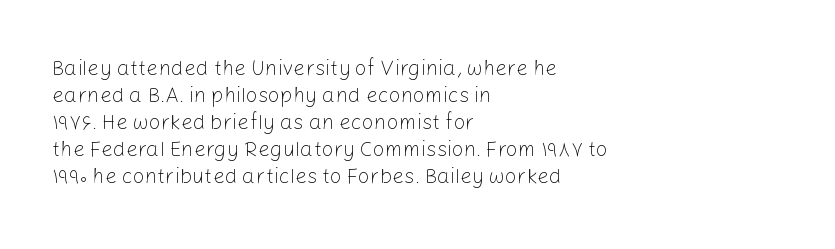
The passage shown is not underscored anywhere. Summary of vertical rhythm: regular, with standard interline spacing. The rag falls on the right side of this text block. Notice how the stems are strictly vertical — no italics here. Vertical stems look standard width or narrower in stroke.
